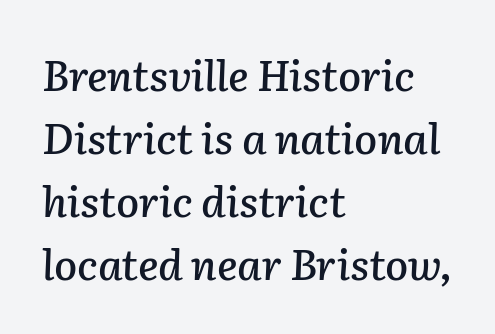
The image shows 42 px text type, italic (leaning right); set left-aligned, normal line spacing (1.5x), normal letter spacing, not underlined; low stroke contrast and a medium x-height.
